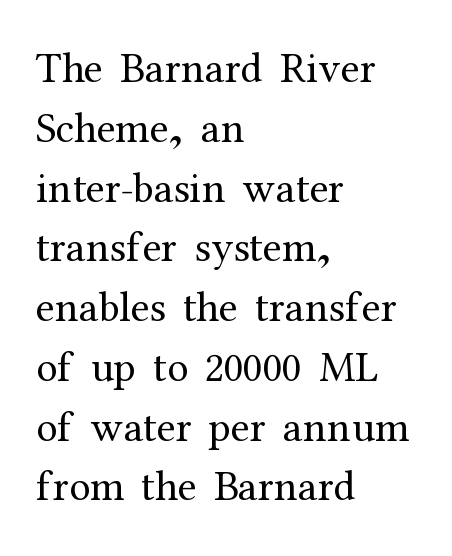
The image shows 43 px regular-weight serif type, upright; set left-aligned, normal line spacing (1.39x), normal letter spacing, not underlined; medium stroke contrast and a medium x-height.
